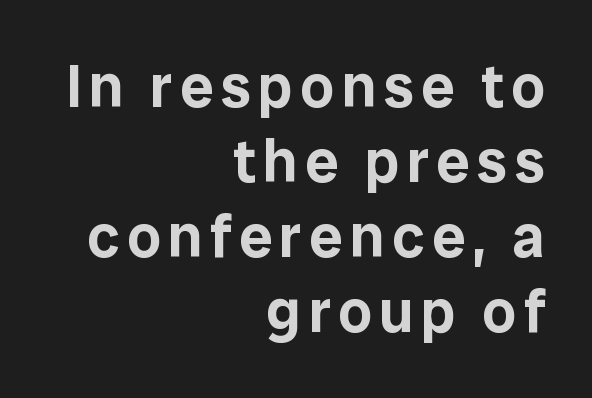
Q: Is the text italic (slanted)? A: No, it is upright.
Q: Is the typeface a serif or a sans-serif typeface? A: Sans-serif.
Q: Is the text underlined? A: No.
Q: How is the paragraph aligned? A: Right-aligned.
Q: Is the spacing between lines tight, normal or loose? A: Normal.
Q: Width (condensed, normal, or wide)? A: Normal.
Q: Stroke contrast? A: Low.
Q: x-height? A: Medium.
Q: Monospaced? A: No.
